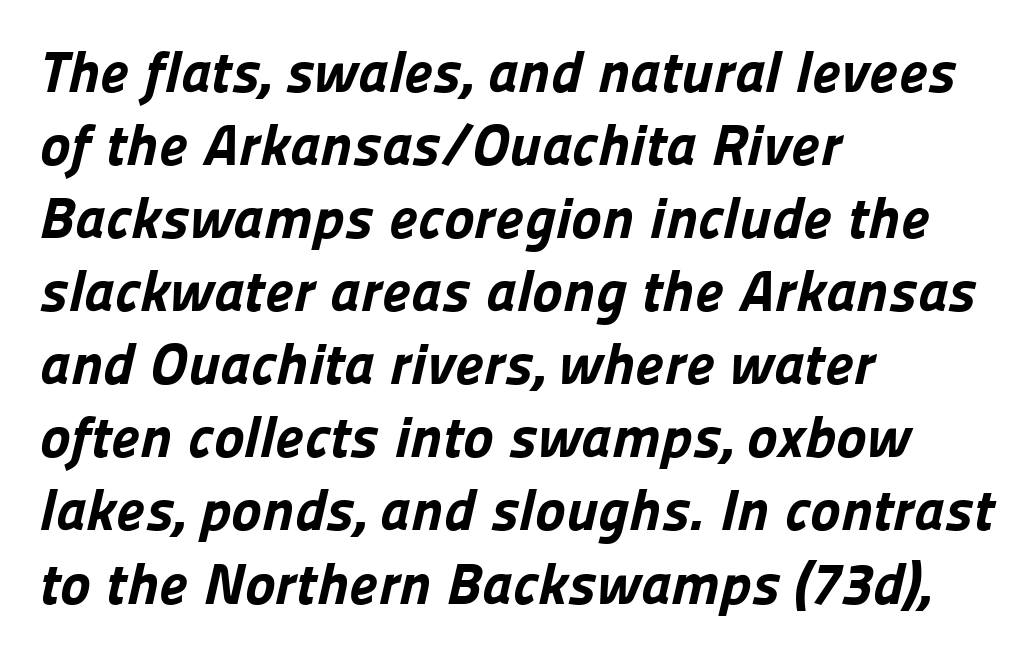
The image shows 58 px bold sans-serif type; set left-aligned, normal line spacing (1.26x), normal letter spacing, not underlined; low stroke contrast and a medium x-height.
